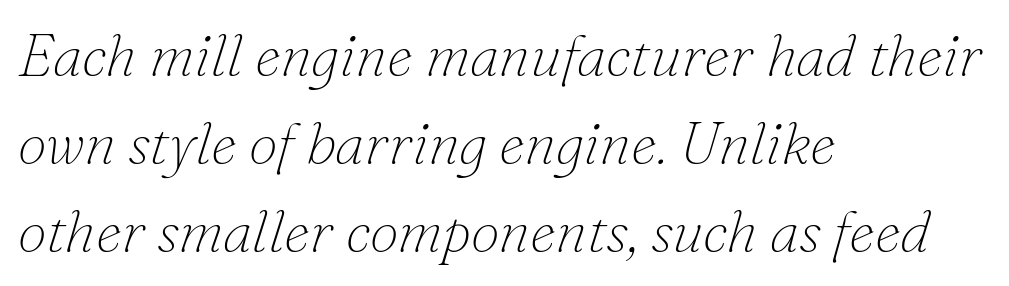
The image shows 59 px thin serif type, italic (leaning right); set left-aligned, normal line spacing (1.49x), normal letter spacing, not underlined; low stroke contrast and a small x-height.
